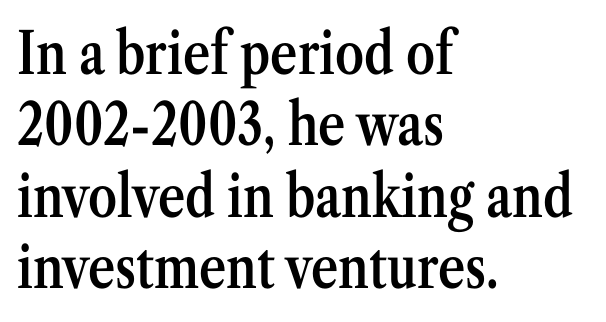
Is there any slant? The stems are plumb. This sample uses plain, unmodified letter spacing. Note the varied advance widths — an 'i' is clearly narrower than an 'm'. Slightly chunky letters — semibold, I'd say, not full bold.
